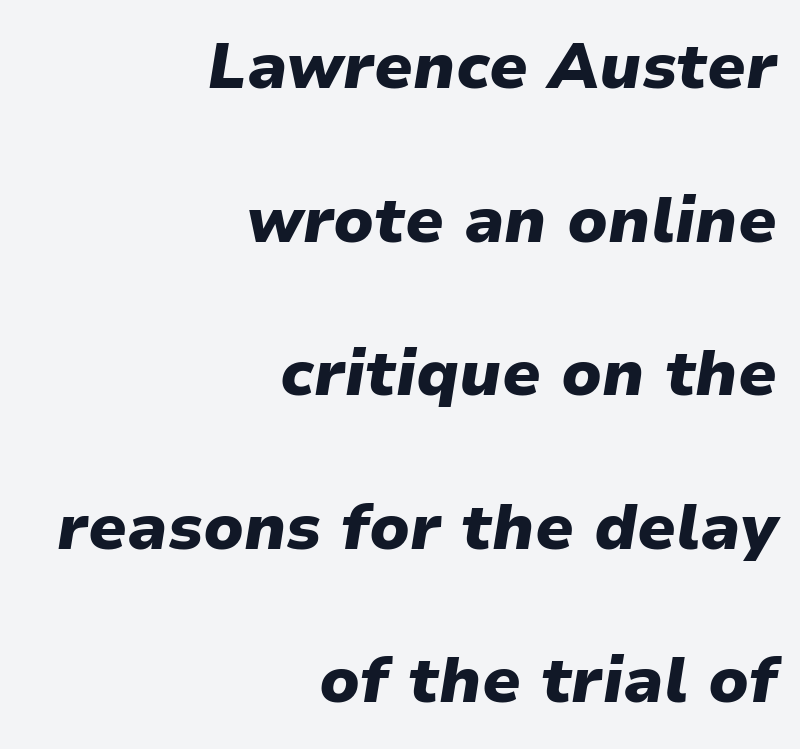
The image shows 64 px heavy type, italic (leaning right); set right-aligned, loose line spacing (2.4x), normal letter spacing, not underlined; low stroke contrast and a medium x-height.
